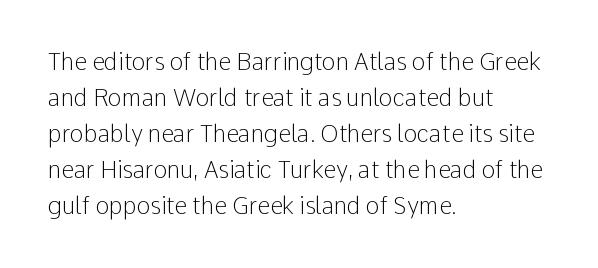
{"italic": "no", "bold": "no", "underline": "no", "align": "left", "line_spacing": "normal", "line_spacing_ratio": 1.56, "letter_spacing": "normal", "letter_spacing_em": 0.0, "glyph_px": 23}
